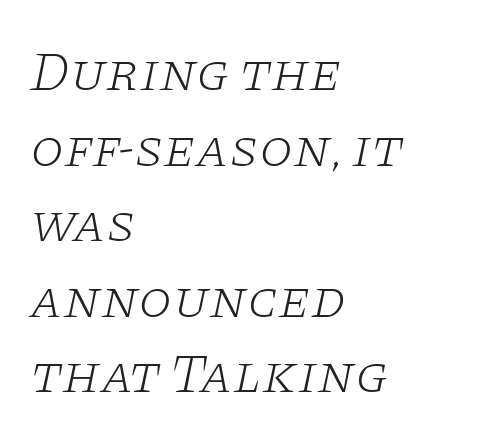
{"serif": "yes", "italic": "yes", "lean": "right", "slant_degrees": 11, "bold": "no", "weight": "light", "width": "wide", "stroke_contrast": "low", "x_height": "large", "monospaced": "no", "underline": "no", "align": "left", "line_spacing": "normal", "line_spacing_ratio": 1.4, "letter_spacing": "normal", "letter_spacing_em": 0.0, "glyph_px": 54}
